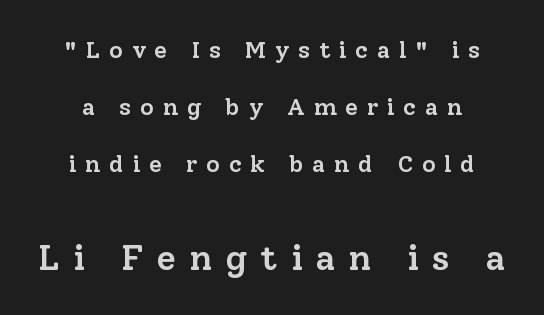
Substantial extra tracking has been applied to these lines. Vertical strokes here are truly vertical. The rendering shows small feet on the letterforms — a serif design. Think of a printed novel: that variable character pitch is what you see here. These lines stand farther apart than default settings would place them.
